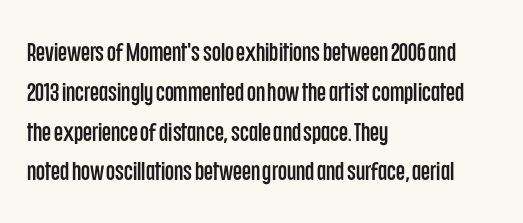
How would I describe the line gaps? Plain and ordinary. Does extra space separate the letters? No, they use regular spacing. These lines stack with their left ends in a neat column. Underlining? Definitely not there. Quick note: not italic, upright.
